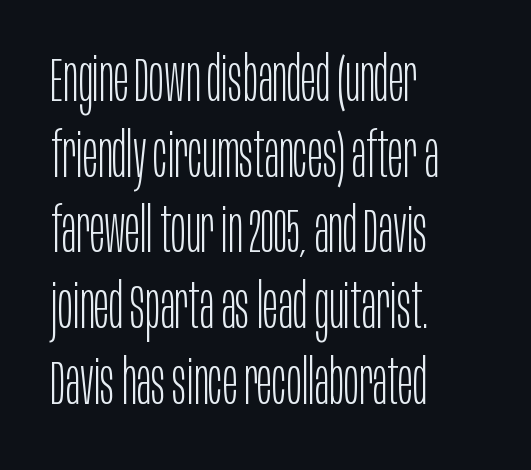
Q: Is the text bold? A: No.
Q: Is the text italic (slanted)? A: No, it is upright.
Q: Is the typeface a serif or a sans-serif typeface? A: Sans-serif.
Q: Is the text underlined? A: No.
Q: How is the paragraph aligned? A: Left-aligned.
Q: Is the spacing between letters normal or unusually wide? A: Normal.
Q: Width (condensed, normal, or wide)? A: Condensed.
Q: Stroke contrast? A: Low.
Q: x-height? A: Large.
Q: Monospaced? A: No.
